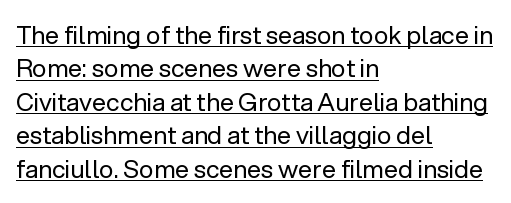
{"italic": "no", "bold": "no", "underline": "yes", "align": "left", "line_spacing": "normal", "line_spacing_ratio": 1.34, "letter_spacing": "normal", "letter_spacing_em": 0.0, "glyph_px": 25}
